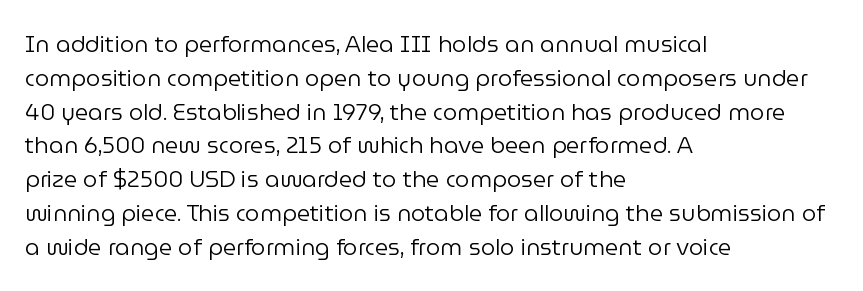
{"italic": "no", "bold": "no", "underline": "no", "align": "left", "line_spacing": "normal", "line_spacing_ratio": 1.47, "letter_spacing": "normal", "letter_spacing_em": 0.0, "glyph_px": 23}
